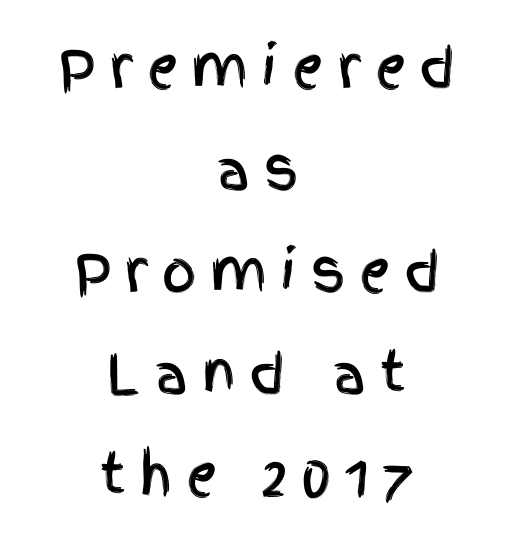
Q: Is the text italic (slanted)? A: No, it is upright.
Q: Is the typeface a serif or a sans-serif typeface? A: Sans-serif.
Q: Is the text underlined? A: No.
Q: How is the paragraph aligned? A: Centered.
Q: Is the spacing between letters normal or unusually wide? A: Unusually wide.
Q: Width (condensed, normal, or wide)? A: Condensed.
Q: x-height? A: Large.
Q: Monospaced? A: No.
